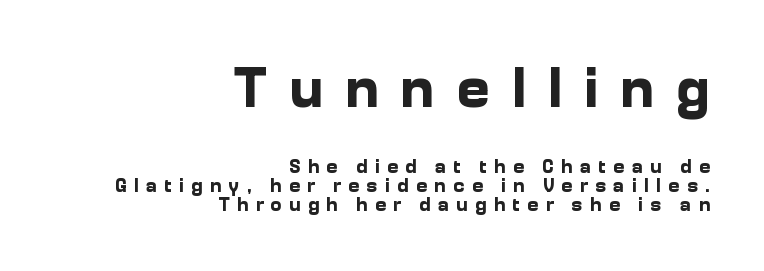
The image shows 57 px bold sans-serif type, upright; set right-aligned, tight line spacing (0.98x), unusually wide letter spacing (+0.38 em), not underlined; the first (top) block is 3.0x larger; low stroke contrast and a medium x-height.
